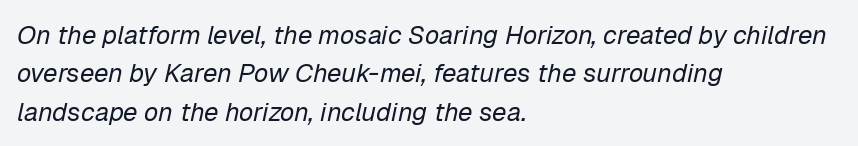
The image shows 26 px text type, italic (leaning right); set left-aligned, normal line spacing (1.48x), normal letter spacing, not underlined.
